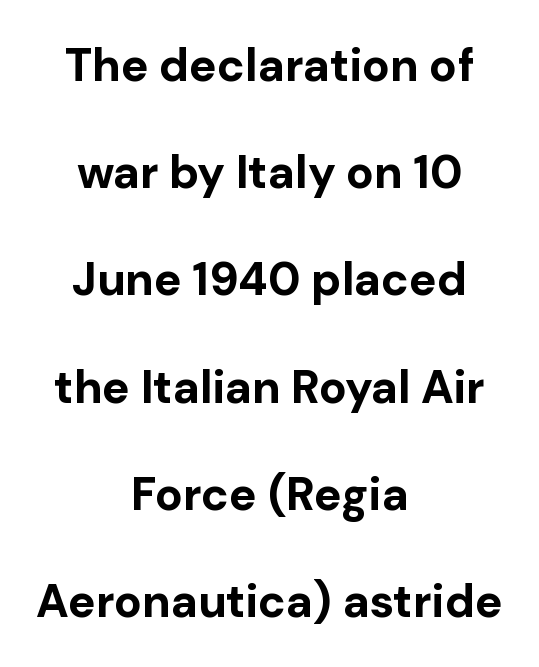
Q: Is the text bold? A: Yes.
Q: Is the text italic (slanted)? A: No, it is upright.
Q: Is the typeface a serif or a sans-serif typeface? A: Sans-serif.
Q: Is the text underlined? A: No.
Q: How is the paragraph aligned? A: Centered.
Q: Is the spacing between letters normal or unusually wide? A: Normal.
Q: Is the spacing between lines tight, normal or loose? A: Loose.
Q: Width (condensed, normal, or wide)? A: Normal.
Q: Stroke contrast? A: Low.
Q: x-height? A: Medium.
Q: Monospaced? A: No.
